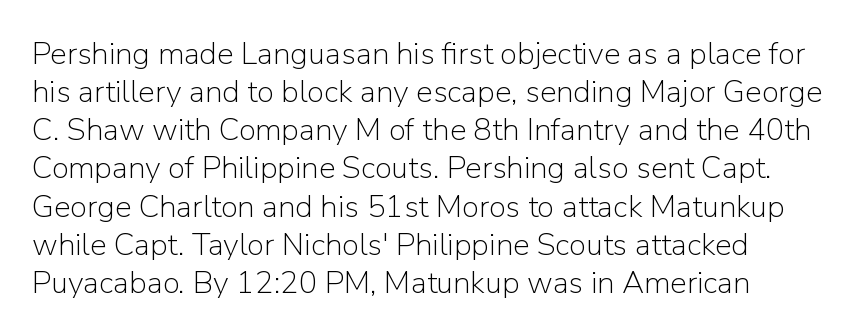
{"serif": "no", "italic": "no", "bold": "no", "weight": "light", "width": "normal", "stroke_contrast": "low", "x_height": "medium", "monospaced": "no", "underline": "no", "align": "left", "line_spacing_ratio": 1.23, "letter_spacing": "normal", "letter_spacing_em": 0.0, "glyph_px": 31}
